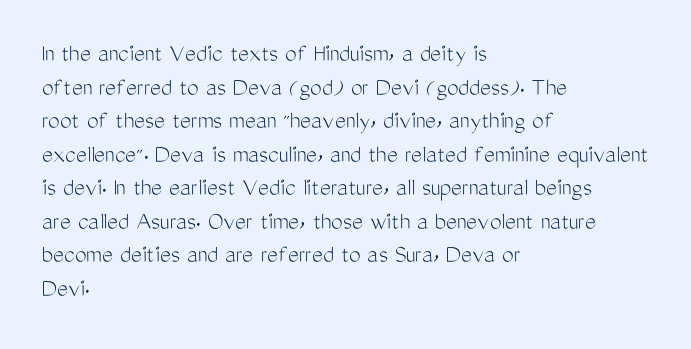
The image shows 26 px text type, upright; set left-aligned, normal line spacing (1.29x), normal letter spacing, not underlined.
